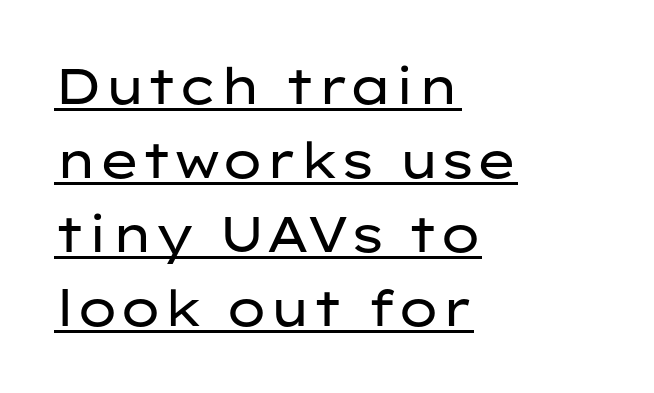
Horizontal bands of white between lines are of average thickness. There is no visible air inserted between adjacent glyphs. Summary of weight: not heavy and not bold. Compared with undecorated copy, this sample adds a rule below the words. Look at the bottom of the vertical strokes: they stop flat, with no serifs. Every stem runs plumb, perpendicular to the baseline.
